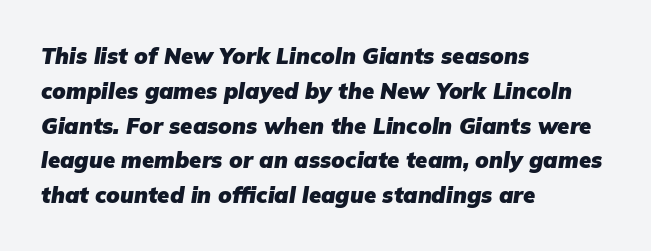
The image shows 22 px bold type, italic (leaning right); set left-aligned, normal line spacing (1.58x), normal letter spacing, not underlined.
